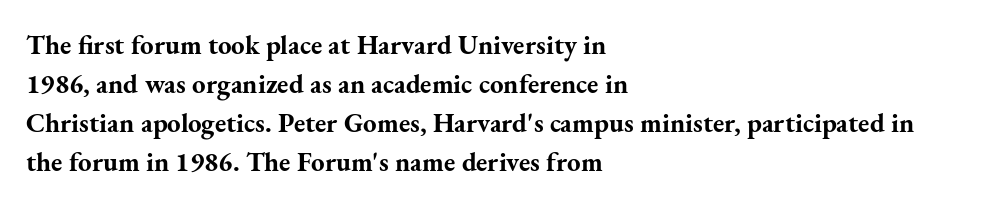
{"italic": "no", "bold": "yes", "underline": "no", "align": "left", "line_spacing": "normal", "line_spacing_ratio": 1.44, "letter_spacing": "normal", "letter_spacing_em": 0.0, "glyph_px": 27}
